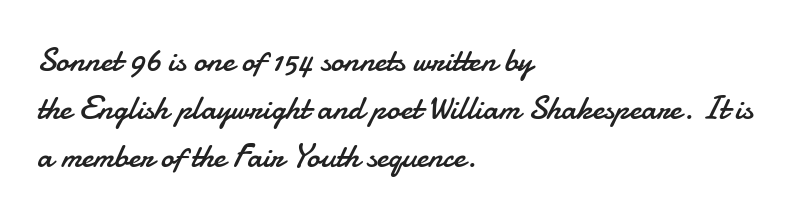
The image shows 33 px regular-weight sans-serif type; set left-aligned, normal line spacing (1.46x), normal letter spacing, not underlined; low stroke contrast and a small x-height.
